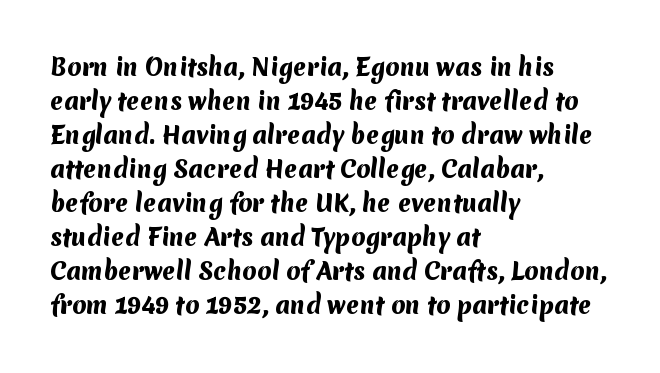
The image shows 23 px bold type; set left-aligned, normal line spacing (1.48x), normal letter spacing, not underlined.
